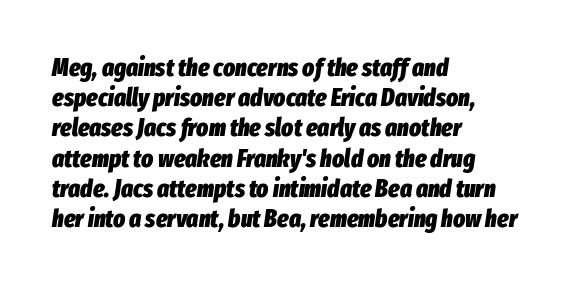
{"italic": "yes", "lean": "right", "slant_degrees": 8, "bold": "yes", "underline": "no", "align": "left", "line_spacing_ratio": 1.21, "letter_spacing": "normal", "letter_spacing_em": 0.0, "glyph_px": 25}
